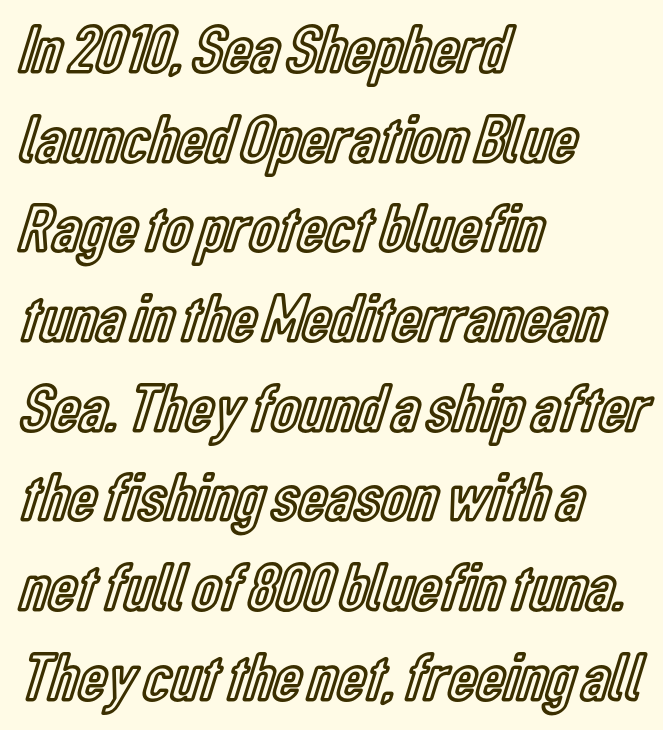
Compared with typical paragraphs, the rows here are spaced about the same. Between one letter and the next there's only the usual sliver of space. The passage is arranged the way most books set body copy — flush left. Underline: absent. Note the varied advance widths — an 'i' is clearly narrower than an 'm'.
